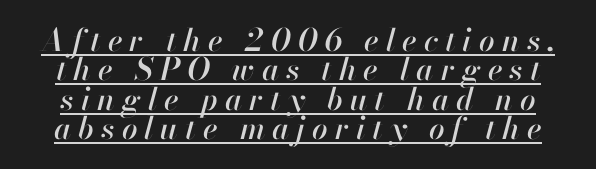
The image shows 31 px text type, italic (leaning right); set tight line spacing (0.95x), unusually wide letter spacing (+0.23 em), underlined; high stroke contrast and a small x-height.
